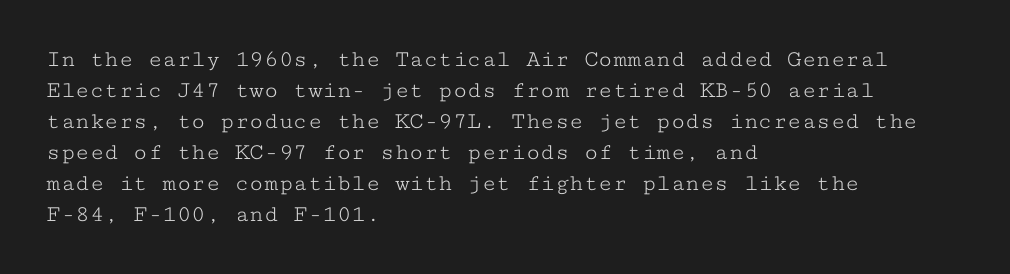
Q: Is the text bold? A: No.
Q: Is the text italic (slanted)? A: No, it is upright.
Q: Is the text underlined? A: No.
Q: How is the paragraph aligned? A: Left-aligned.
Q: Is the spacing between letters normal or unusually wide? A: Normal.
Q: Is the spacing between lines tight, normal or loose? A: Normal.
